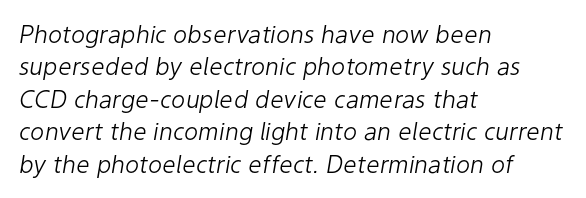
Q: Is the text bold? A: No.
Q: Is the text italic (slanted)? A: Yes, it leans right by about 9 degrees.
Q: Is the text underlined? A: No.
Q: How is the paragraph aligned? A: Left-aligned.
Q: Is the spacing between letters normal or unusually wide? A: Normal.
Q: Is the spacing between lines tight, normal or loose? A: Normal.
